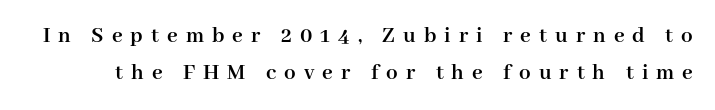
Q: Is the text bold? A: Yes.
Q: Is the text italic (slanted)? A: No, it is upright.
Q: Is the text underlined? A: No.
Q: Is the spacing between letters normal or unusually wide? A: Unusually wide.
Q: Is the spacing between lines tight, normal or loose? A: Normal.
